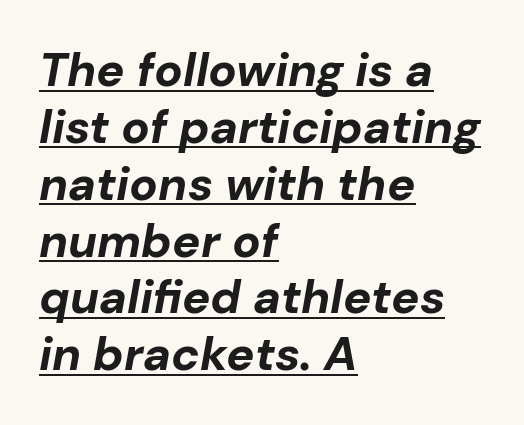
Q: Is the text bold? A: Yes.
Q: Is the text italic (slanted)? A: Yes, it leans right by about 10 degrees.
Q: Is the text underlined? A: Yes.
Q: How is the paragraph aligned? A: Left-aligned.
Q: Is the spacing between letters normal or unusually wide? A: Normal.
Q: Width (condensed, normal, or wide)? A: Normal.
Q: Stroke contrast? A: Low.
Q: x-height? A: Medium.
Q: Monospaced? A: No.
